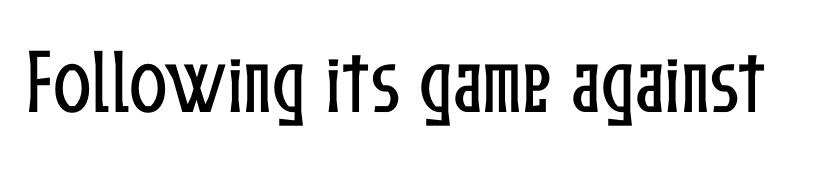
Q: Is the text italic (slanted)? A: No, it is upright.
Q: Is the text underlined? A: No.
Q: Is the spacing between letters normal or unusually wide? A: Normal.
Q: Width (condensed, normal, or wide)? A: Condensed.
Q: Stroke contrast? A: Low.
Q: x-height? A: Medium.
Q: Monospaced? A: No.
